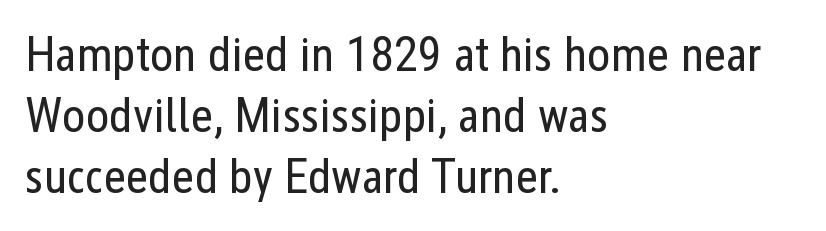
{"serif": "no", "italic": "no", "bold": "no", "weight": "regular", "width": "condensed", "stroke_contrast": "low", "x_height": "medium", "monospaced": "no", "underline": "no", "align": "left", "line_spacing": "normal", "line_spacing_ratio": 1.25, "letter_spacing": "normal", "letter_spacing_em": 0.0, "glyph_px": 49}
